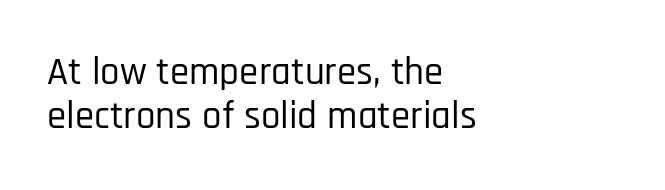
{"serif": "no", "italic": "no", "width": "condensed", "stroke_contrast": "low", "x_height": "large", "monospaced": "no", "underline": "no", "align": "left", "line_spacing": "tight", "line_spacing_ratio": 1.14, "letter_spacing": "normal", "letter_spacing_em": 0.0, "glyph_px": 39}
